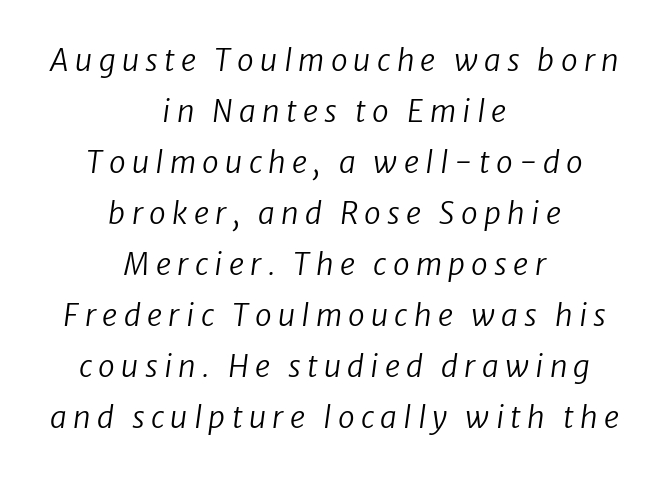
This is oblique type, the kind used for emphasis or titles. A student would call this center alignment; a typographer would say set centered. Clear beneath every line of the passage. Vertically, the passage feels balanced, rows spaced as you'd expect.
